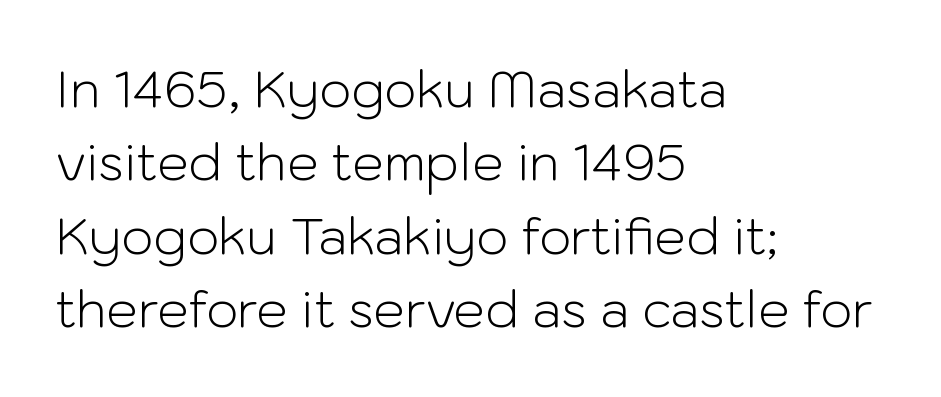
{"serif": "no", "italic": "no", "bold": "no", "weight": "light", "width": "normal", "stroke_contrast": "low", "x_height": "medium", "monospaced": "no", "underline": "no", "align": "left", "line_spacing": "normal", "line_spacing_ratio": 1.47, "letter_spacing": "normal", "letter_spacing_em": 0.0, "glyph_px": 50}
